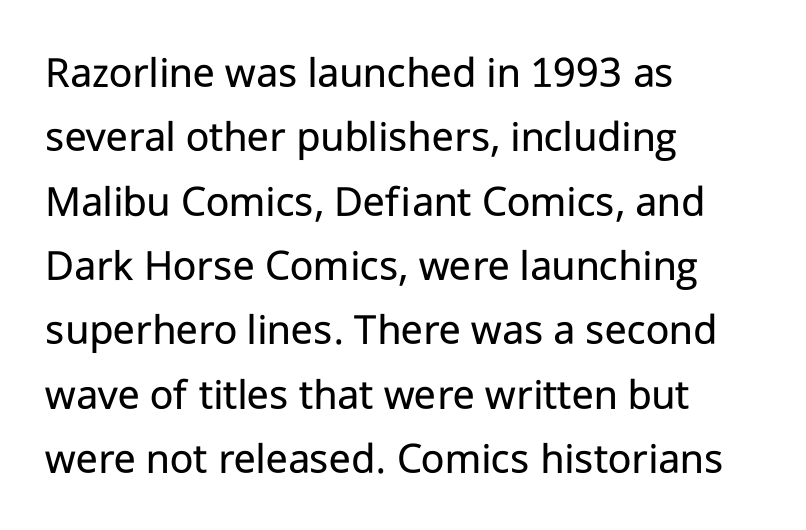
The strip under each line holds only bare page. A typesetter would call this leading conventional body-copy spacing. Reading down the block, your eye returns to a fixed left position each line. The typography opts for an upright posture over an oblique one. The tracking reads as untouched default to a designer's eye.
